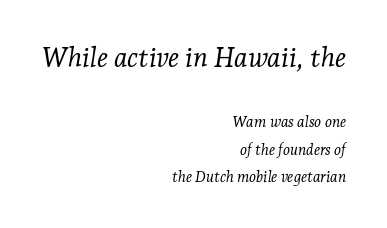
The image shows 27 px text type, italic (leaning right); set right-aligned, line spacing 1.84x, normal letter spacing, not underlined; the first (top) block is 1.8x larger.
